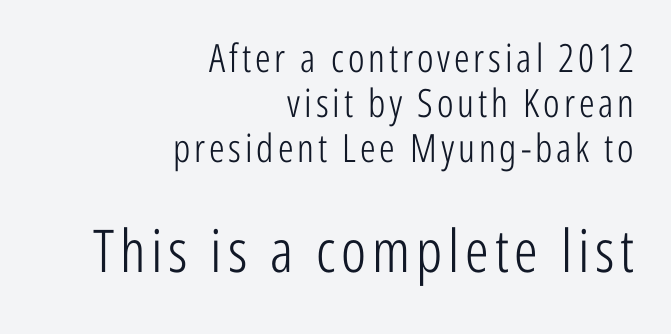
{"serif": "no", "italic": "no", "bold": "no", "weight": "light", "width": "condensed", "stroke_contrast": "low", "x_height": "medium", "monospaced": "no", "underline": "no", "align": "right", "line_spacing": "tight", "line_spacing_ratio": 1.15, "larger_block": "second", "size_ratio": 1.51, "glyph_px": 59}
